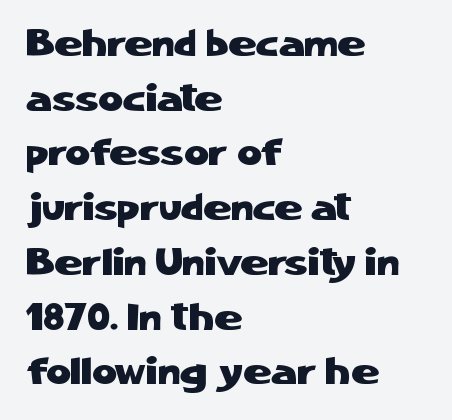
The image shows 38 px sans-serif type, upright; set left-aligned, normal line spacing (1.44x), normal letter spacing, not underlined; low stroke contrast and a medium x-height.
